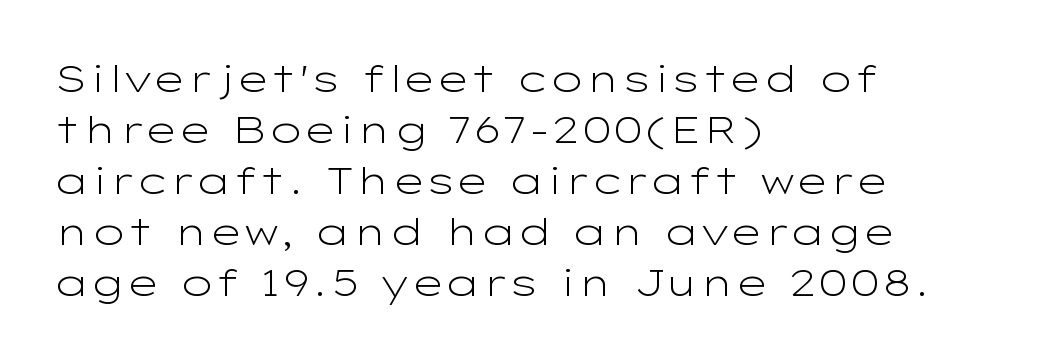
Is the letter spacing exaggerated? No — it looks like the ordinary default. The typography opts for an upright posture over an oblique one. This rendering features lettering with no underline. Interline gaps are of average width in this sample. Nothing sits at the stroke ends, so this counts as sans-serif. Which margin do the lines hug? The left one — the right edge is uneven.
